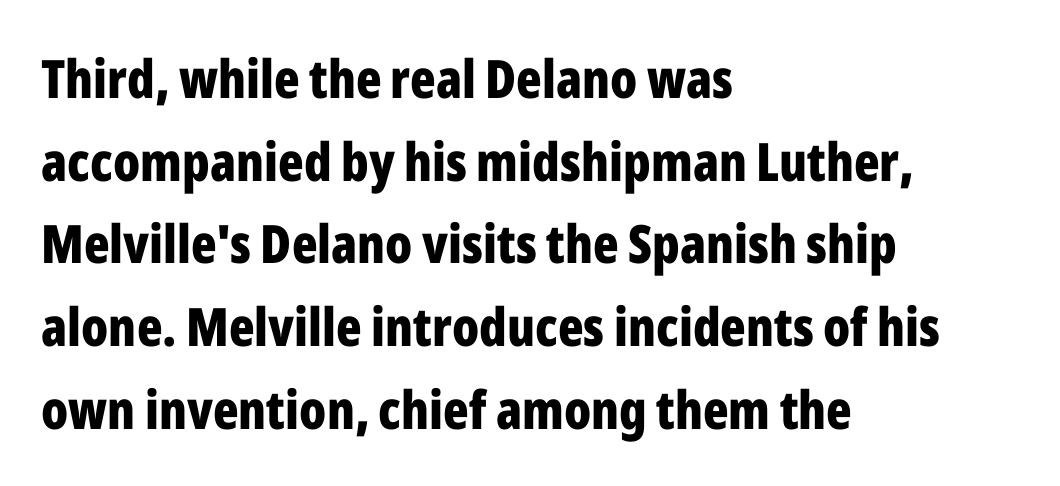
{"serif": "no", "italic": "no", "bold": "yes", "weight": "bold", "width": "condensed", "stroke_contrast": "low", "x_height": "medium", "monospaced": "no", "underline": "no", "align": "left", "line_spacing": "normal", "line_spacing_ratio": 1.56, "letter_spacing": "normal", "letter_spacing_em": 0.0, "glyph_px": 53}
